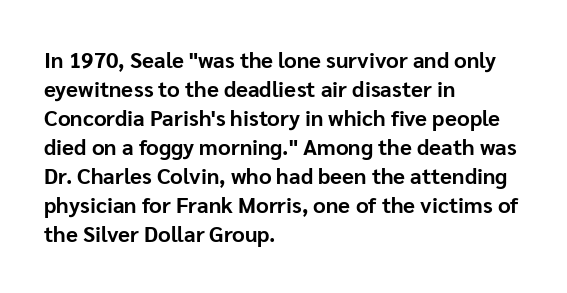
The image shows 22 px bold type, upright; set left-aligned, normal line spacing (1.32x), normal letter spacing, not underlined.
